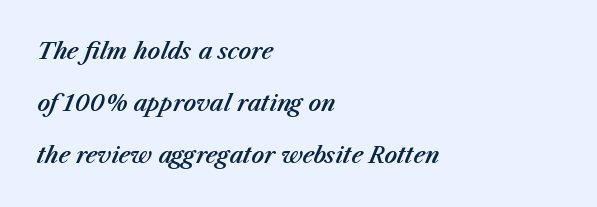
{"italic": "yes", "lean": "right", "slant_degrees": 23, "underline": "no", "align": "left", "line_spacing": "loose", "line_spacing_ratio": 2.37, "letter_spacing": "normal", "letter_spacing_em": 0.0, "glyph_px": 22}
